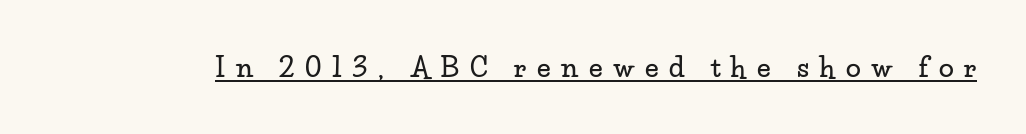
{"italic": "no", "underline": "yes", "letter_spacing": "wide", "letter_spacing_em": 0.39, "glyph_px": 27}
